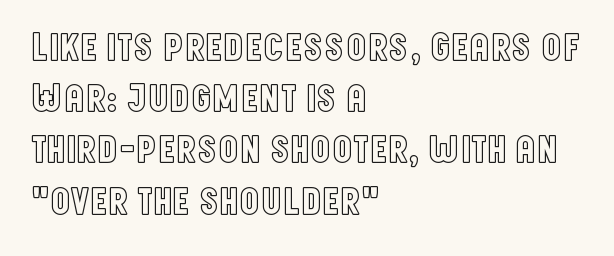
The image shows 40 px condensed type, upright; set left-aligned, normal line spacing (1.28x), normal letter spacing, not underlined; a large x-height.
